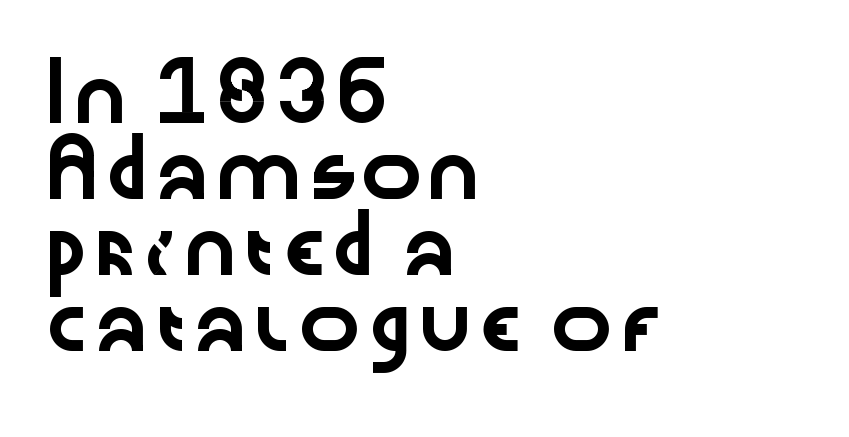
The image shows 52 px wide sans-serif type, upright; set left-aligned, normal line spacing (1.46x), normal letter spacing, not underlined; low stroke contrast and a medium x-height.
